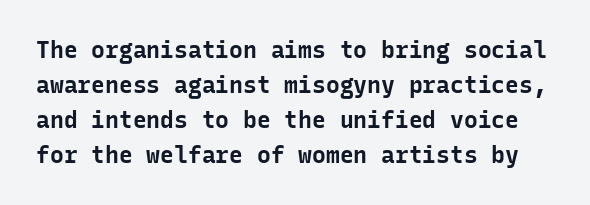
Q: Is the text bold? A: Yes.
Q: Is the text italic (slanted)? A: No, it is upright.
Q: Is the text underlined? A: No.
Q: Is the spacing between letters normal or unusually wide? A: Normal.
Q: Is the spacing between lines tight, normal or loose? A: Normal.
